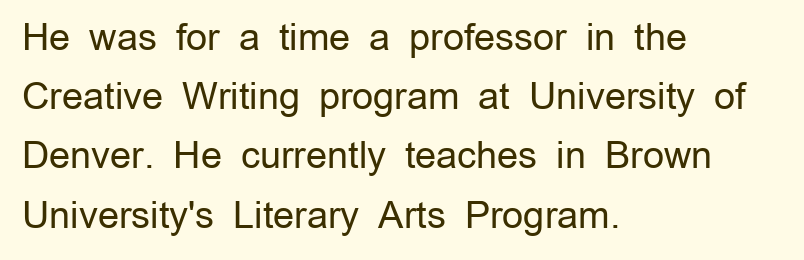
Q: Is the text bold? A: No.
Q: Is the text italic (slanted)? A: No, it is upright.
Q: Is the typeface a serif or a sans-serif typeface? A: Sans-serif.
Q: Is the text underlined? A: No.
Q: How is the paragraph aligned? A: Left-aligned.
Q: Is the spacing between letters normal or unusually wide? A: Normal.
Q: Is the spacing between lines tight, normal or loose? A: Normal.
Q: Width (condensed, normal, or wide)? A: Normal.
Q: Stroke contrast? A: Low.
Q: x-height? A: Medium.
Q: Monospaced? A: No.
